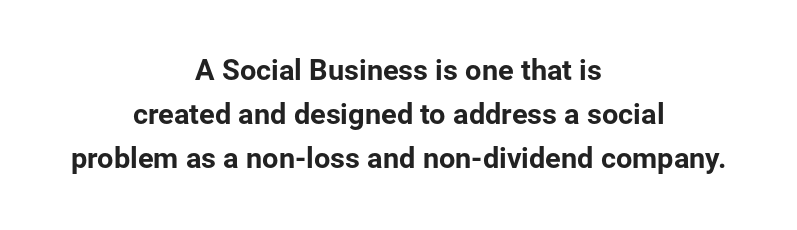
Q: Is the text italic (slanted)? A: No, it is upright.
Q: Is the typeface a serif or a sans-serif typeface? A: Sans-serif.
Q: Is the text underlined? A: No.
Q: How is the paragraph aligned? A: Centered.
Q: Is the spacing between letters normal or unusually wide? A: Normal.
Q: Is the spacing between lines tight, normal or loose? A: Normal.
Q: Width (condensed, normal, or wide)? A: Normal.
Q: Stroke contrast? A: Low.
Q: x-height? A: Medium.
Q: Monospaced? A: No.
